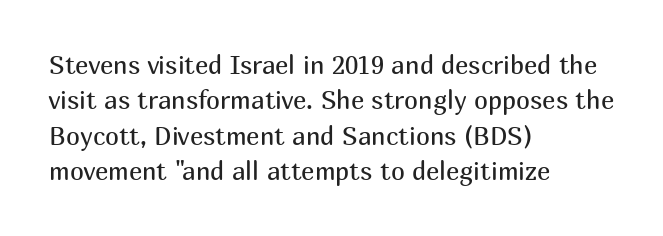
Plain, unruled lines of type. Is the type heavy? It reads as light-to-regular instead. Interline gaps are of average width in this sample. In terms of posture, this sample is upright. These lines are set flush left with a ragged right edge. Nothing unusual about the tracking: characters are spaced as the font intends.
